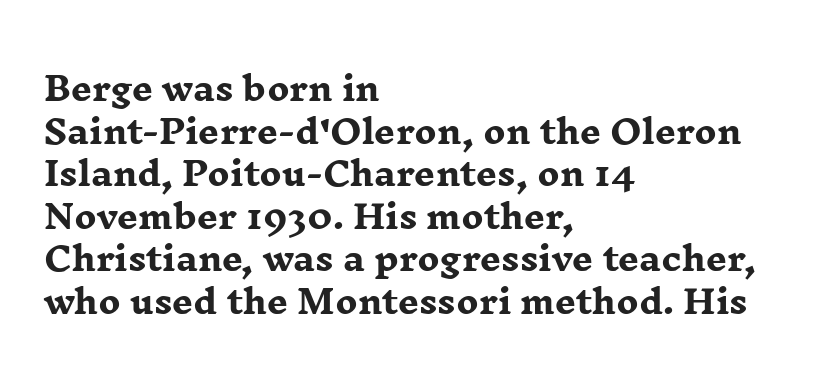
{"serif": "yes", "italic": "no", "bold": "yes", "weight": "heavy", "width": "wide", "stroke_contrast": "low", "x_height": "medium", "monospaced": "no", "underline": "no", "align": "left", "line_spacing": "normal", "line_spacing_ratio": 1.29, "letter_spacing": "normal", "letter_spacing_em": 0.0, "glyph_px": 33}
